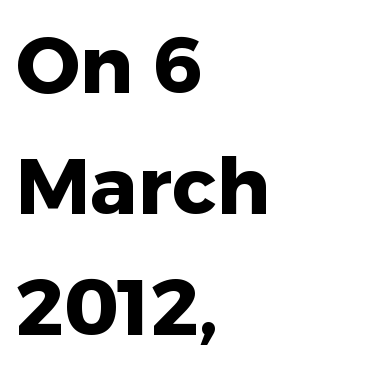
{"serif": "no", "italic": "no", "bold": "yes", "weight": "heavy", "width": "normal", "stroke_contrast": "low", "x_height": "medium", "monospaced": "no", "underline": "no", "align": "left", "line_spacing": "normal", "line_spacing_ratio": 1.53, "letter_spacing": "normal", "letter_spacing_em": 0.0, "glyph_px": 79}
